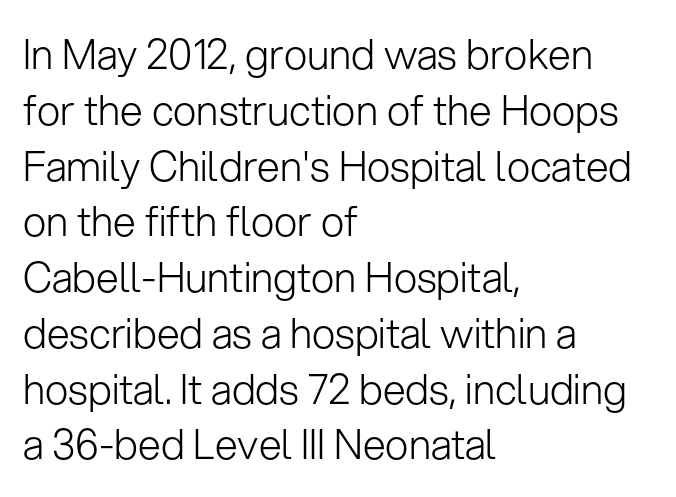
{"serif": "no", "italic": "no", "bold": "no", "weight": "light", "width": "normal", "stroke_contrast": "low", "x_height": "medium", "monospaced": "no", "underline": "no", "align": "left", "line_spacing": "normal", "line_spacing_ratio": 1.36, "letter_spacing": "normal", "letter_spacing_em": 0.0, "glyph_px": 41}
